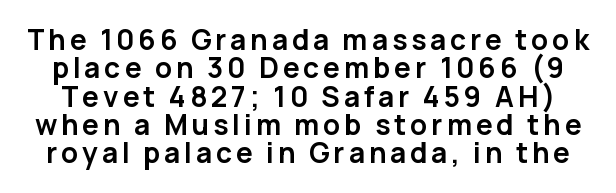
The specimen omits any rule beneath the text block's lines. This block would grow much taller if given ordinary leading; it's compressed now. Compared with an ordinary text face, these strokes are far heavier — a full bold. These lines are rendered in a variable-pitch font. What kind of face is this? One without serifs — a sans.
